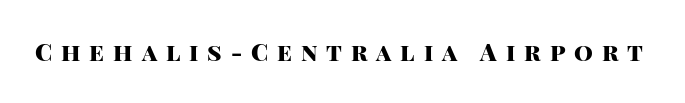
{"italic": "no", "bold": "yes", "underline": "no", "letter_spacing": "wide", "letter_spacing_em": 0.37, "glyph_px": 24}
